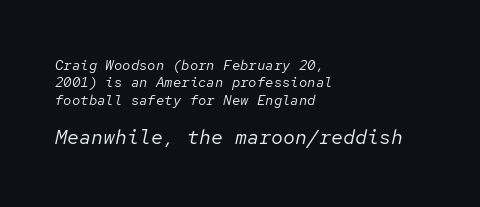
Each word holds together tightly as a unit, with standard inter-letter gaps. Rule under the text: the space is simply empty. In this sample the second text group is rendered at the bigger scale. You can tell it's italic because the verticals aren't actually vertical. The rag falls on the right side of this text block.
